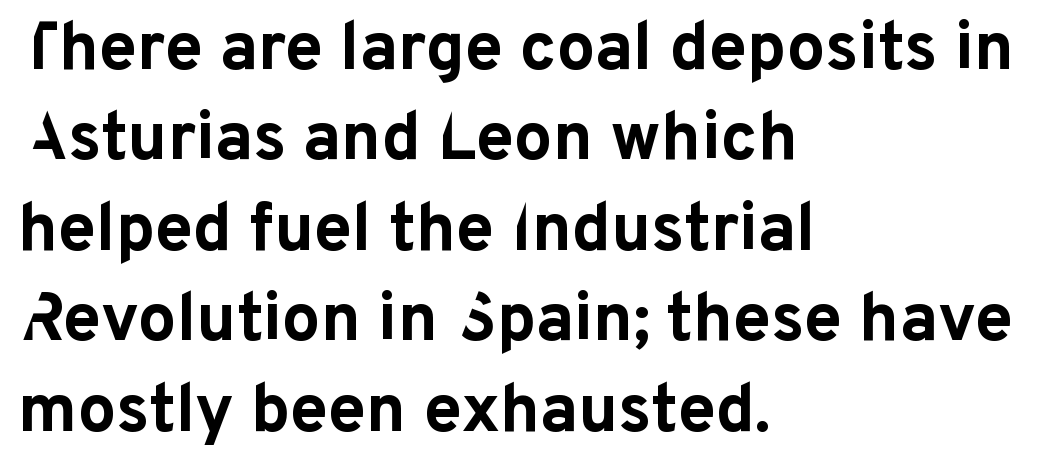
The image shows 68 px bold sans-serif type, upright; set left-aligned, normal line spacing (1.33x), normal letter spacing, not underlined; low stroke contrast and a medium x-height.
